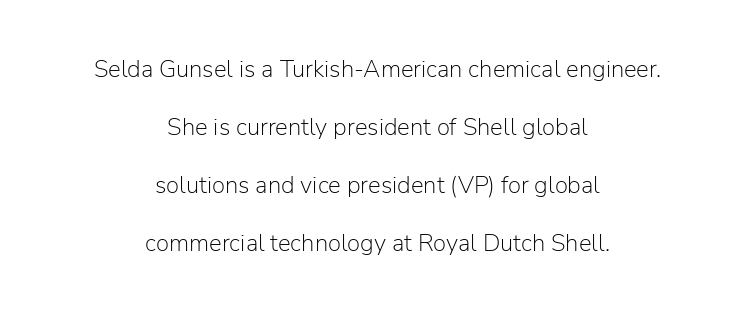
Words appear dense and cohesive because spacing is normal. Vertical stems look standard width or narrower in stroke. Reading down the column, the eye jumps a long way to each next line. Typeset on center — no edge is straight. No italicization has been applied; the sample stays upright.
